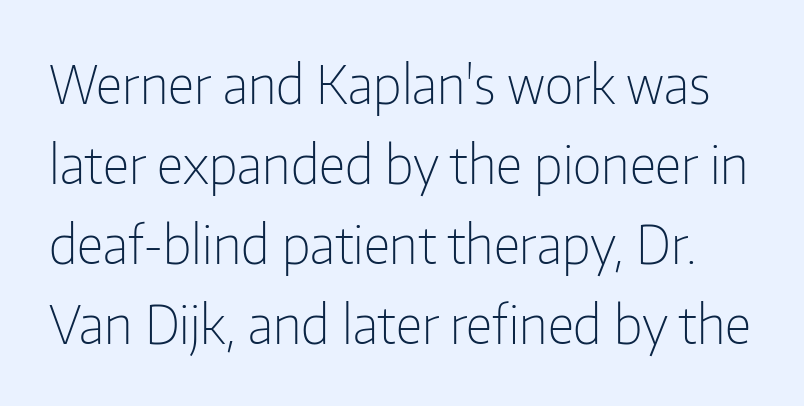
The image shows 53 px light, condensed sans-serif type, upright; set normal line spacing (1.51x), normal letter spacing, not underlined; low stroke contrast and a medium x-height.
